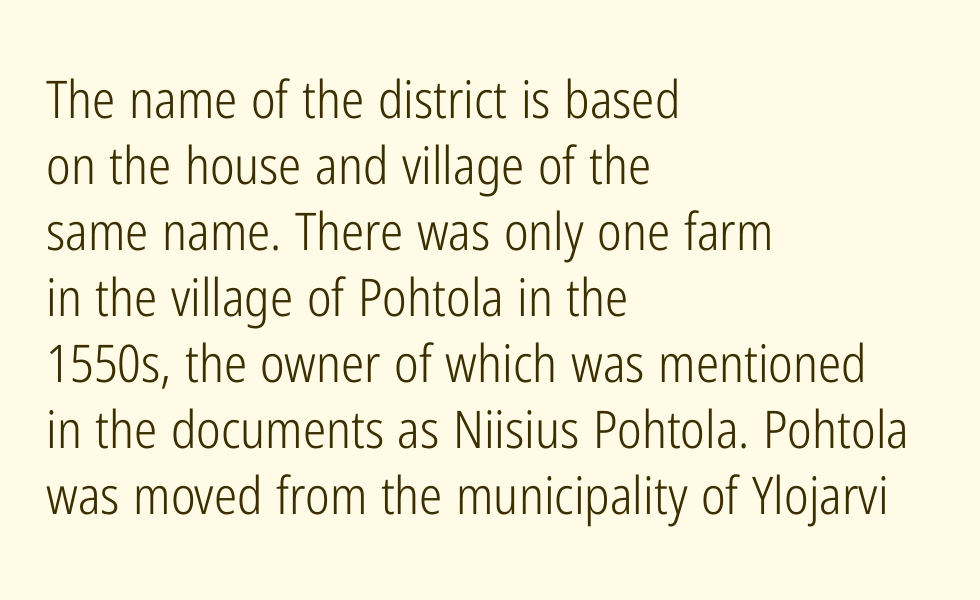
Letter spacing: default. Line spacing here is normal. The axis of the letterforms is exactly vertical. Type without underlining.
